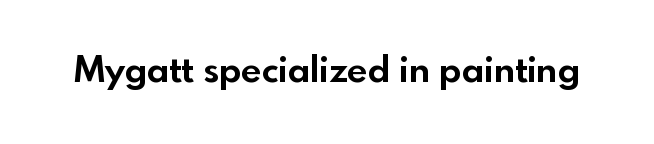
Q: Is the text bold? A: Yes.
Q: Is the text italic (slanted)? A: No, it is upright.
Q: Is the typeface a serif or a sans-serif typeface? A: Sans-serif.
Q: Is the text underlined? A: No.
Q: Is the spacing between letters normal or unusually wide? A: Normal.
Q: Width (condensed, normal, or wide)? A: Normal.
Q: x-height? A: Small.
Q: Monospaced? A: No.
